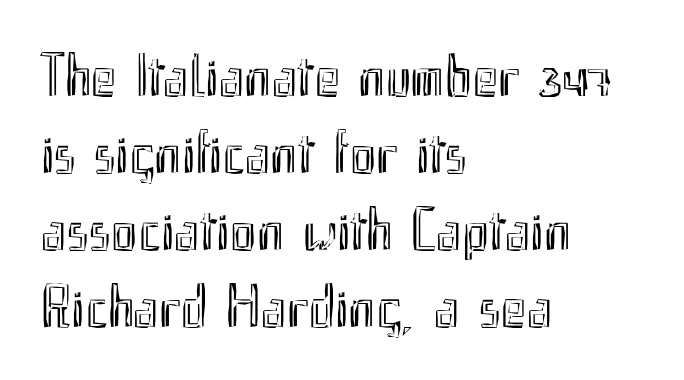
Q: Is the text italic (slanted)? A: No, it is upright.
Q: Is the text underlined? A: No.
Q: How is the paragraph aligned? A: Left-aligned.
Q: Is the spacing between letters normal or unusually wide? A: Normal.
Q: Is the spacing between lines tight, normal or loose? A: Normal.
Q: Width (condensed, normal, or wide)? A: Condensed.
Q: x-height? A: Small.
Q: Monospaced? A: No.
